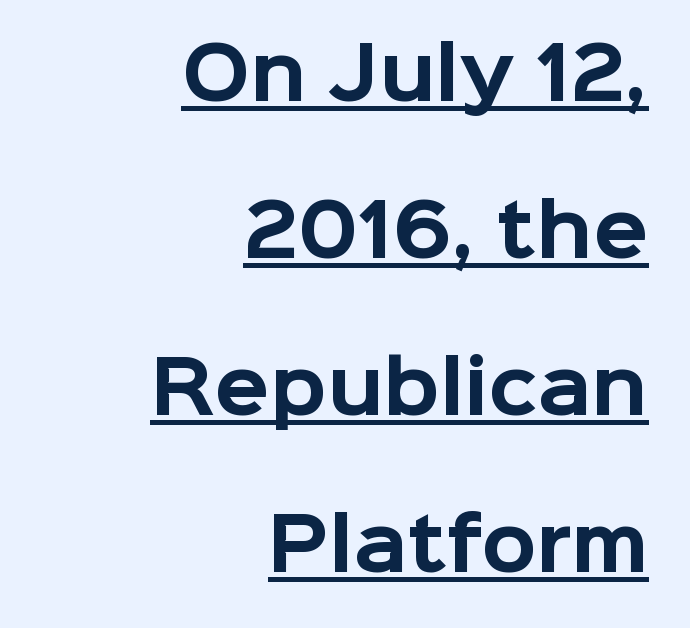
The image shows 72 px bold sans-serif type, upright; set right-aligned, loose line spacing (2.18x), normal letter spacing, underlined; low stroke contrast and a medium x-height.
